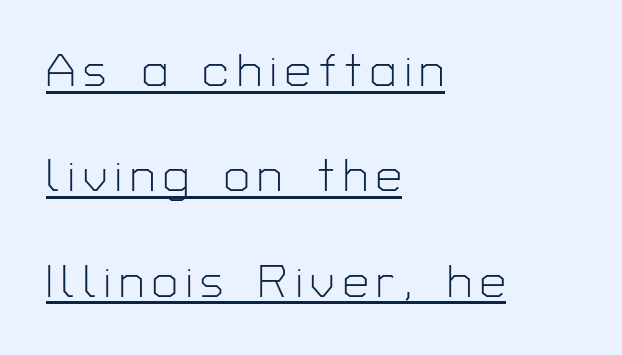
Q: Is the text bold? A: No.
Q: Is the text italic (slanted)? A: No, it is upright.
Q: Is the typeface a serif or a sans-serif typeface? A: Sans-serif.
Q: Is the text underlined? A: Yes.
Q: How is the paragraph aligned? A: Left-aligned.
Q: Is the spacing between lines tight, normal or loose? A: Loose.
Q: Width (condensed, normal, or wide)? A: Normal.
Q: Stroke contrast? A: Low.
Q: x-height? A: Medium.
Q: Monospaced? A: No.
